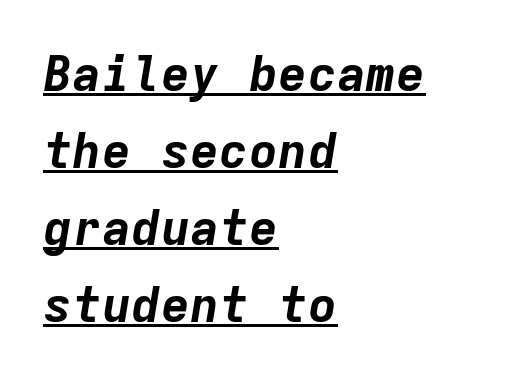
The passage shown is typed in a monospace face where columns stay perfectly aligned. Does the leading feel generous? No, just average. In CSS terms this would be text-align: left. The face used here appears with an underline applied.
